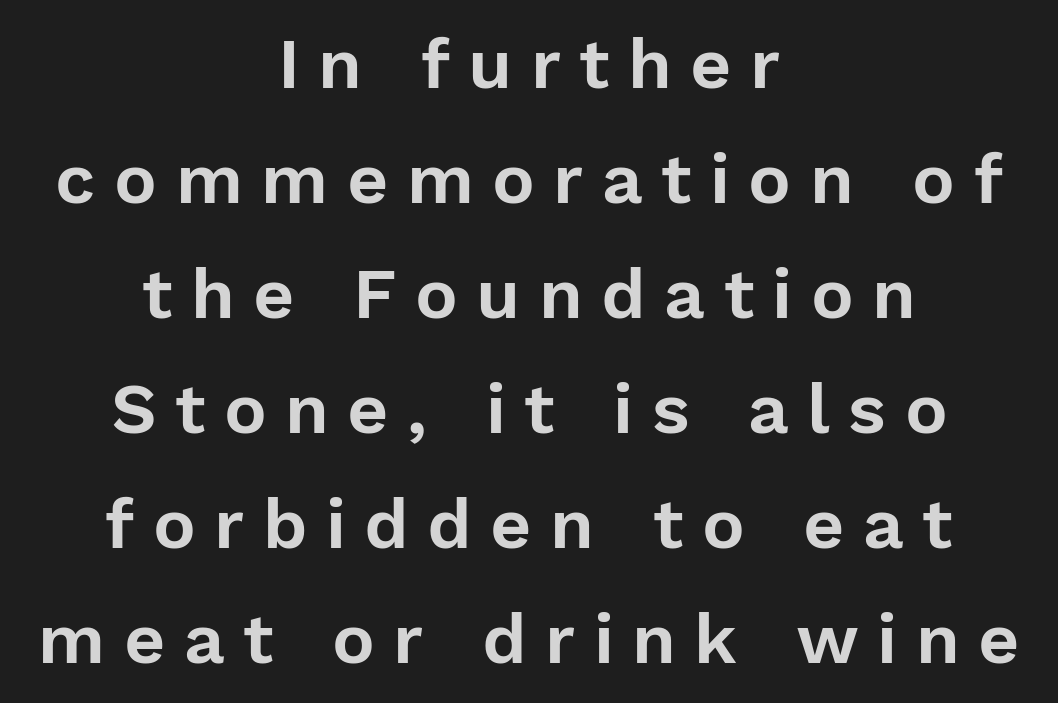
The passage shown is typeset with a sans-serif family. Tracking value appears strongly positive — letters spread wide. Posture: vertical. The glyphs are unaccompanied by any horizontal stroke below them. The designer left line spacing at the default.
